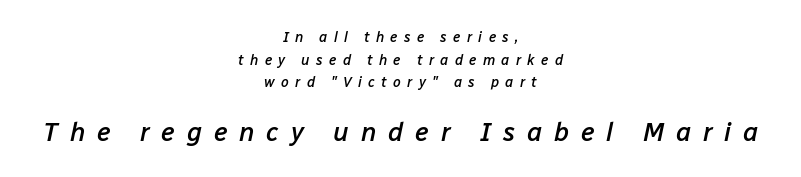
{"italic": "yes", "lean": "right", "slant_degrees": 12, "bold": "semi", "underline": "no", "align": "center", "line_spacing": "normal", "line_spacing_ratio": 1.61, "letter_spacing": "wide", "letter_spacing_em": 0.45, "larger_block": "second", "size_ratio": 1.86, "glyph_px": 26}
